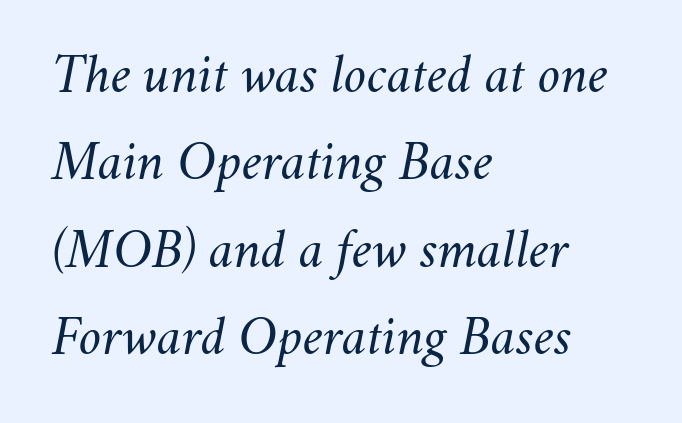
Q: Is the text bold? A: No.
Q: Is the text italic (slanted)? A: Yes, it leans right by about 11 degrees.
Q: Is the text underlined? A: No.
Q: How is the paragraph aligned? A: Left-aligned.
Q: Is the spacing between letters normal or unusually wide? A: Normal.
Q: Is the spacing between lines tight, normal or loose? A: Normal.
Q: Width (condensed, normal, or wide)? A: Normal.
Q: Stroke contrast? A: Medium.
Q: x-height? A: Small.
Q: Monospaced? A: No.
